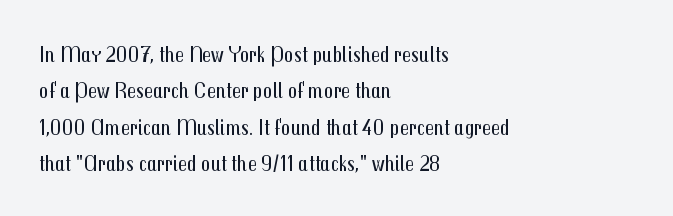
{"italic": "no", "bold": "no", "underline": "no", "align": "left", "line_spacing": "normal", "line_spacing_ratio": 1.58, "letter_spacing": "normal", "letter_spacing_em": 0.0, "glyph_px": 23}
